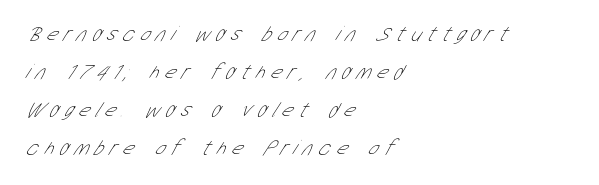
A student would call this left alignment; a typographer would say flush left, rag right. Any mark beneath the type? The region is blank. Letters have the restrained weight of plain body copy at most. Tracking here is generous; glyphs stand well apart from one another.
